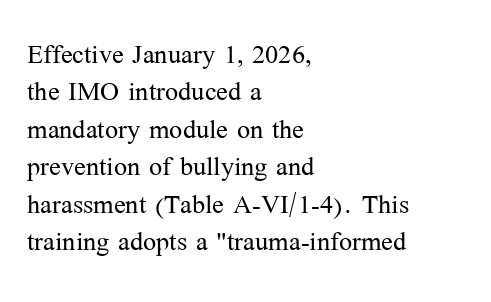
Q: Is the text bold? A: No.
Q: Is the text italic (slanted)? A: No, it is upright.
Q: Is the typeface a serif or a sans-serif typeface? A: Serif.
Q: Is the text underlined? A: No.
Q: How is the paragraph aligned? A: Left-aligned.
Q: Is the spacing between letters normal or unusually wide? A: Normal.
Q: Is the spacing between lines tight, normal or loose? A: Tight.
Q: Width (condensed, normal, or wide)? A: Normal.
Q: Stroke contrast? A: Medium.
Q: x-height? A: Medium.
Q: Monospaced? A: No.
